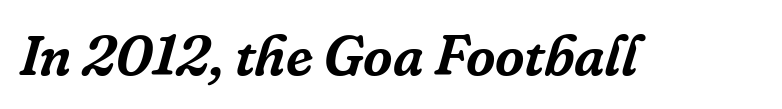
The gaps between neighbouring characters are ordinary and unremarkable. Typographically, this falls in the serif category. A typesetter would call this proportional, since set widths differ per character. Yep, that's italic — everything's leaning.
